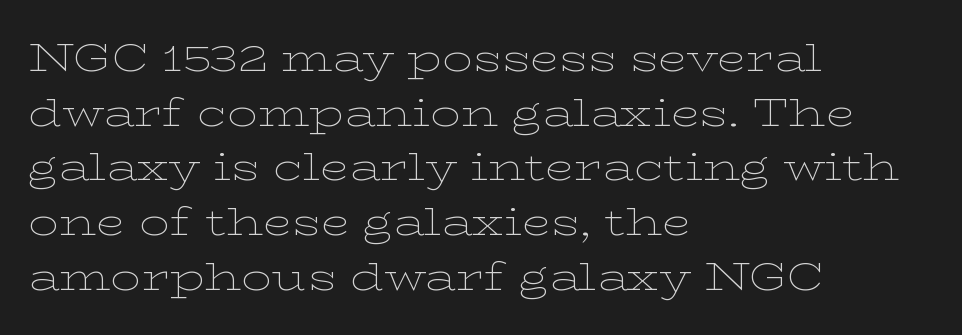
Q: Is the text bold? A: No.
Q: Is the text italic (slanted)? A: No, it is upright.
Q: Is the typeface a serif or a sans-serif typeface? A: Serif.
Q: Is the text underlined? A: No.
Q: How is the paragraph aligned? A: Left-aligned.
Q: Is the spacing between letters normal or unusually wide? A: Normal.
Q: Is the spacing between lines tight, normal or loose? A: Normal.
Q: Width (condensed, normal, or wide)? A: Wide.
Q: Stroke contrast? A: Low.
Q: x-height? A: Medium.
Q: Monospaced? A: No.
